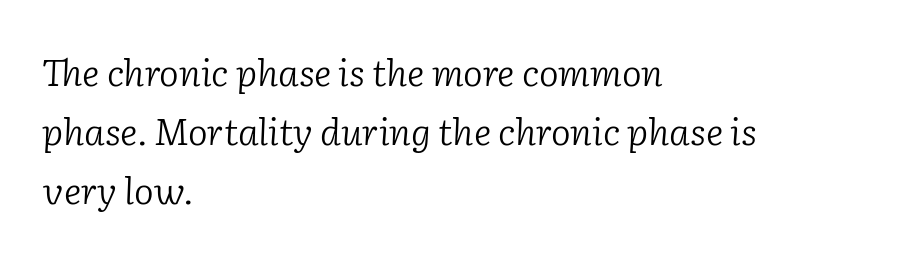
Weight class: somewhere from thin through regular. A typesetter would label this face a serif. Here the designer chose a conventional face with non-uniform glyph widths. Each word holds together tightly as a unit, with standard inter-letter gaps. Would a proofreader flag this as italicized? Yes. These lines sit exactly where default settings would place them.
